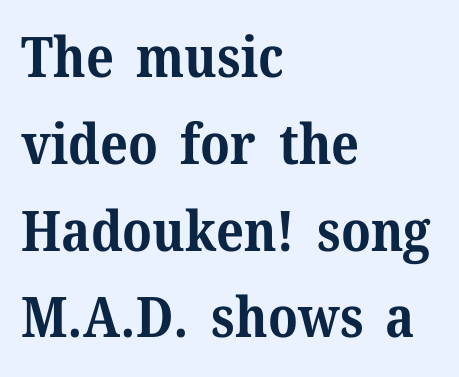
{"serif": "yes", "italic": "no", "bold": "yes", "weight": "bold", "width": "normal", "stroke_contrast": "medium", "x_height": "medium", "monospaced": "no", "underline": "no", "align": "left", "line_spacing": "normal", "line_spacing_ratio": 1.55, "letter_spacing": "normal", "letter_spacing_em": 0.0, "glyph_px": 56}
